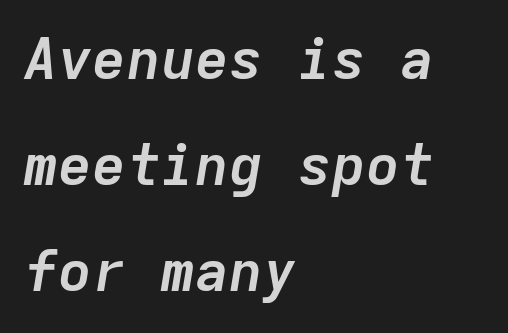
{"italic": "yes", "lean": "right", "slant_degrees": 9, "bold": "yes", "weight": "semibold", "width": "normal", "stroke_contrast": "low", "x_height": "medium", "monospaced": "yes", "underline": "no", "align": "left", "line_spacing_ratio": 1.86, "letter_spacing": "normal", "letter_spacing_em": 0.0, "glyph_px": 57}
